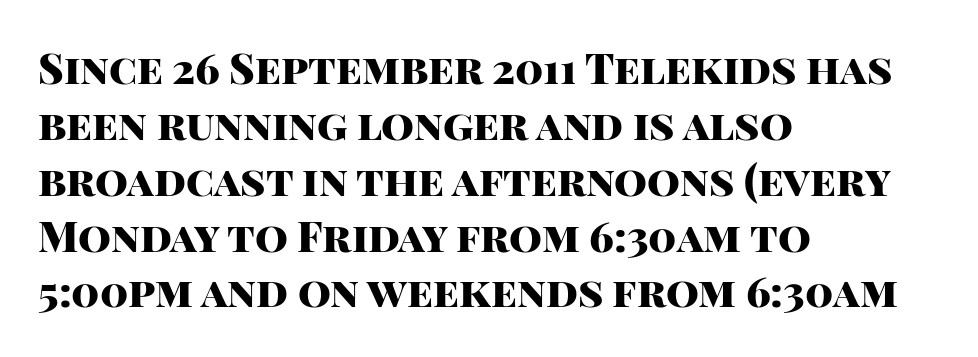
{"serif": "no", "italic": "no", "bold": "yes", "weight": "heavy", "width": "normal", "stroke_contrast": "high", "x_height": "large", "monospaced": "no", "underline": "no", "align": "left", "line_spacing": "normal", "line_spacing_ratio": 1.33, "letter_spacing": "normal", "letter_spacing_em": 0.0, "glyph_px": 42}
